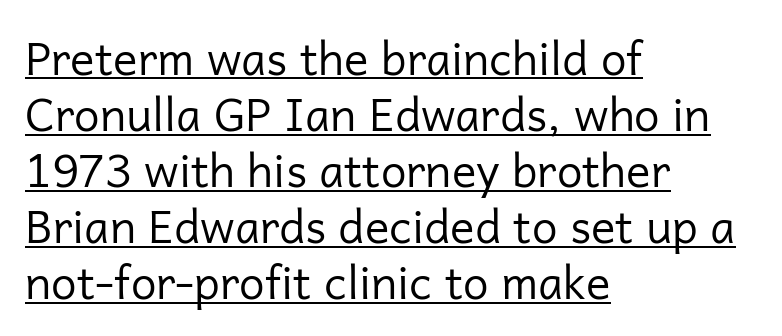
Q: Is the text bold? A: No.
Q: Is the text italic (slanted)? A: No, it is upright.
Q: Is the typeface a serif or a sans-serif typeface? A: Sans-serif.
Q: Is the text underlined? A: Yes.
Q: How is the paragraph aligned? A: Left-aligned.
Q: Is the spacing between letters normal or unusually wide? A: Normal.
Q: Width (condensed, normal, or wide)? A: Normal.
Q: Stroke contrast? A: Low.
Q: x-height? A: Medium.
Q: Monospaced? A: No.
